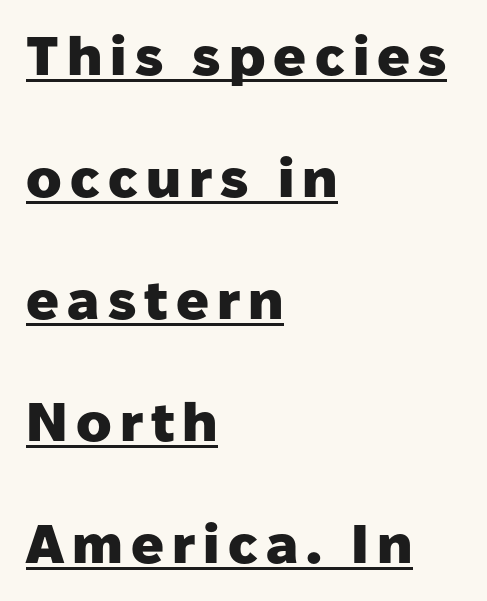
{"serif": "no", "italic": "no", "bold": "yes", "weight": "heavy", "width": "normal", "stroke_contrast": "low", "x_height": "medium", "monospaced": "no", "underline": "yes", "align": "left", "line_spacing": "loose", "line_spacing_ratio": 2.26, "glyph_px": 54}
